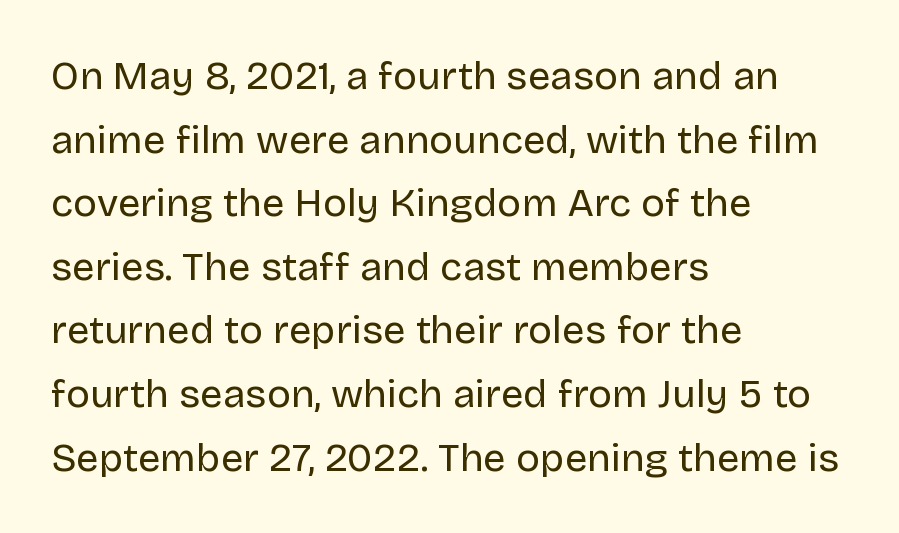
The image shows 40 px regular-weight sans-serif type, upright; set left-aligned, normal line spacing (1.59x), normal letter spacing, not underlined; low stroke contrast and a large x-height.
